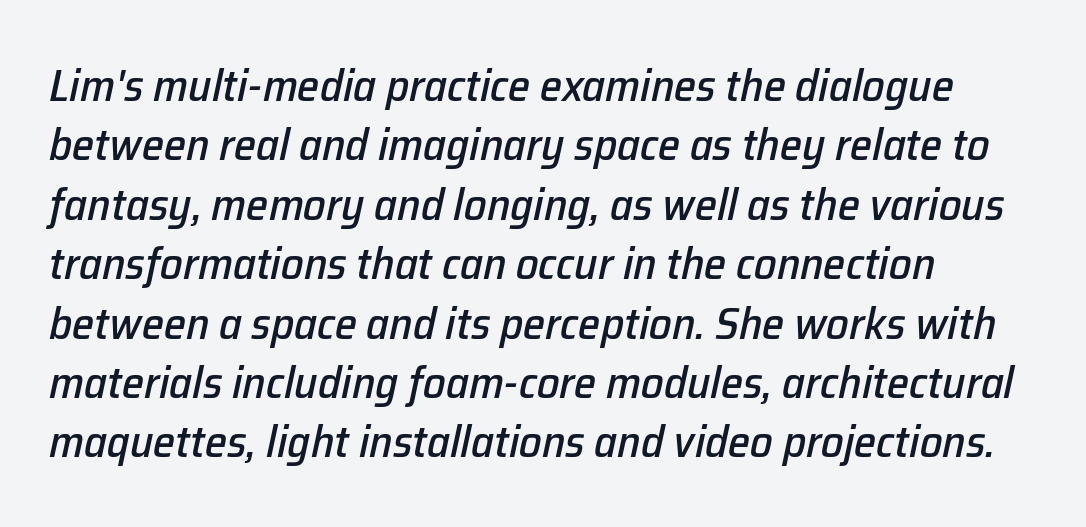
The image shows 45 px text type, italic (leaning right); set left-aligned, normal line spacing (1.32x), normal letter spacing, not underlined; low stroke contrast and a medium x-height.
